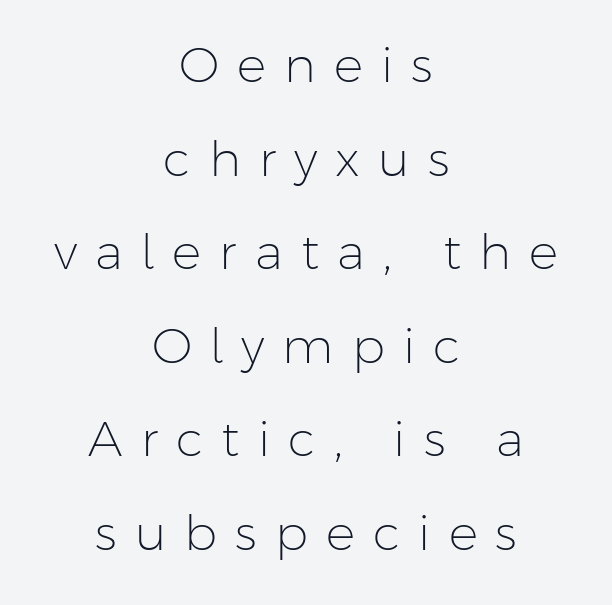
Does extra space separate the letters? Yes, quite a lot of it. Honestly, the rows look like they've been pulled way apart. The zone under the glyphs is completely vacant. Does the type have serifs? No, each stem ends abruptly. Vertical stems look standard width or narrower in stroke.
